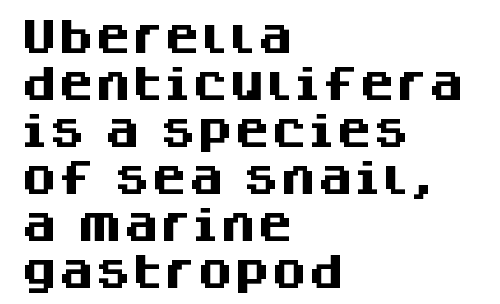
The image shows 37 px heavy sans-serif type, upright; set left-aligned, normal line spacing (1.27x), normal letter spacing, not underlined; medium stroke contrast and a large x-height.
